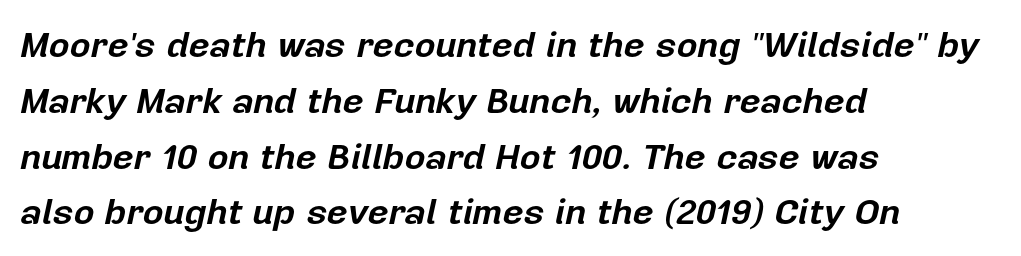
{"italic": "yes", "lean": "right", "slant_degrees": 12, "bold": "yes", "weight": "bold", "width": "normal", "stroke_contrast": "low", "x_height": "medium", "monospaced": "no", "underline": "no", "align": "left", "line_spacing": "normal", "line_spacing_ratio": 1.55, "letter_spacing": "normal", "letter_spacing_em": 0.0, "glyph_px": 36}
